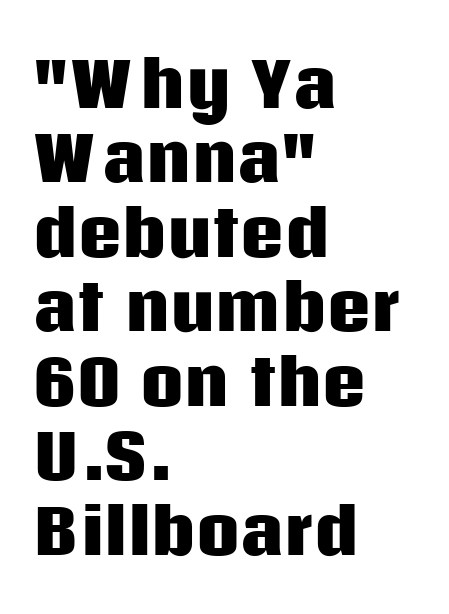
As a designer I'd log this as weight 700, bold. Every row of glyphs begins at an identical x-position on the left. Underlining? Definitely not there. Spacing between characters is what you'd get straight out of the box. Grotesque or geometric, the face here clearly has no serifs.
